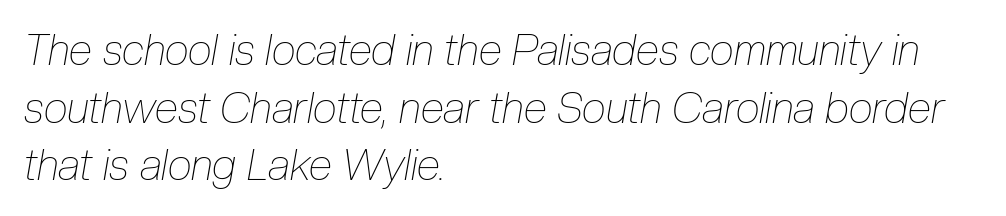
The image shows 43 px thin, condensed type, italic (leaning right); set left-aligned, normal line spacing (1.34x), normal letter spacing, not underlined; low stroke contrast and a medium x-height.
